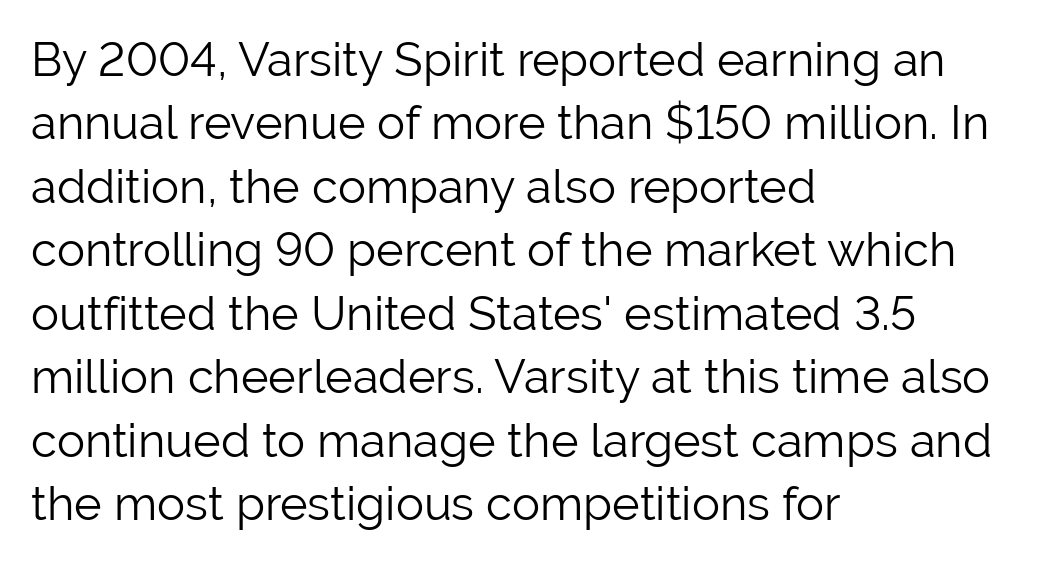
The image shows 47 px light sans-serif type, upright; set left-aligned, normal line spacing (1.35x), normal letter spacing, not underlined; low stroke contrast and a medium x-height.
